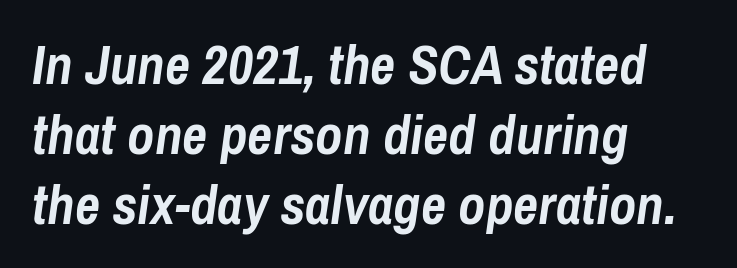
The image shows 55 px semibold, condensed type, italic (leaning right); set left-aligned, normal line spacing (1.27x), normal letter spacing, not underlined; low stroke contrast and a medium x-height.
